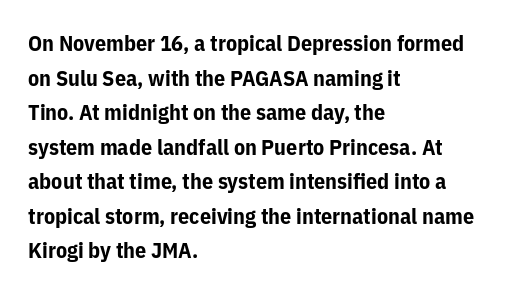
The image shows 22 px bold type, upright; set left-aligned, normal line spacing (1.57x), normal letter spacing, not underlined.
